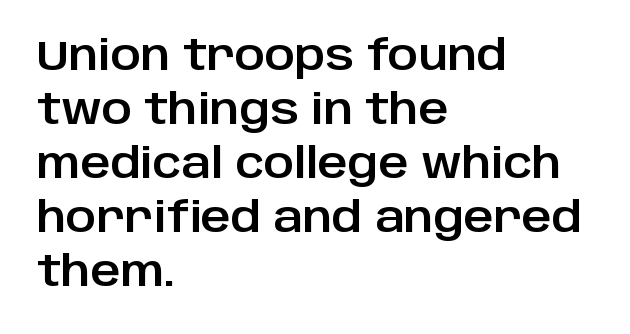
{"serif": "no", "italic": "no", "width": "normal", "stroke_contrast": "low", "x_height": "large", "monospaced": "no", "underline": "no", "align": "left", "line_spacing": "normal", "line_spacing_ratio": 1.32, "letter_spacing": "normal", "letter_spacing_em": 0.0, "glyph_px": 41}
